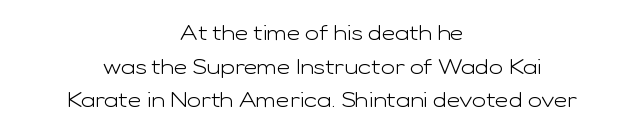
The image shows 21 px text type, upright; set centered, normal line spacing (1.6x), normal letter spacing, not underlined.
